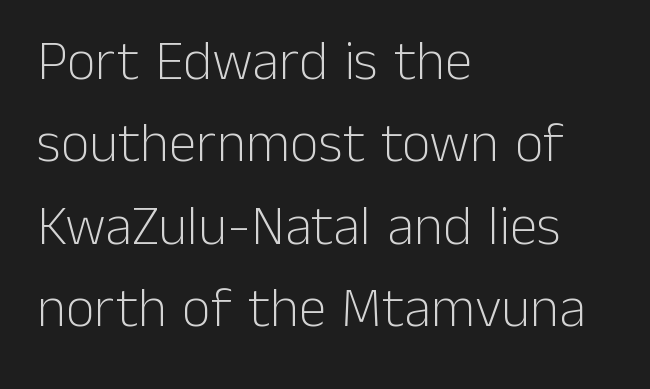
Is the stroke heavy? The answer is a plain regular-or-lighter. A clean baseline with only descenders dipping below it. Spacing verdict: proportional, widths tailored to each character. Type style note: lacks serifs.
